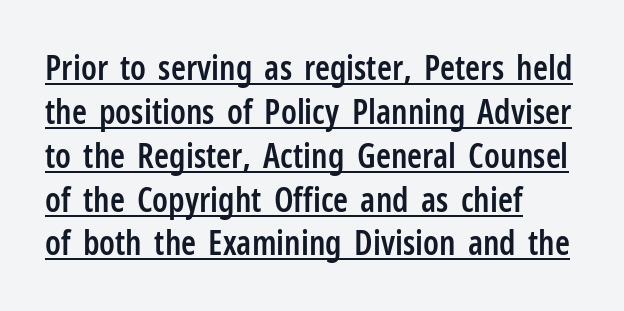
{"serif": "no", "italic": "no", "bold": "semi", "weight": "semibold", "width": "condensed", "stroke_contrast": "low", "x_height": "medium", "monospaced": "no", "underline": "yes", "align": "left", "line_spacing": "normal", "line_spacing_ratio": 1.29, "letter_spacing": "normal", "letter_spacing_em": 0.0, "glyph_px": 34}
